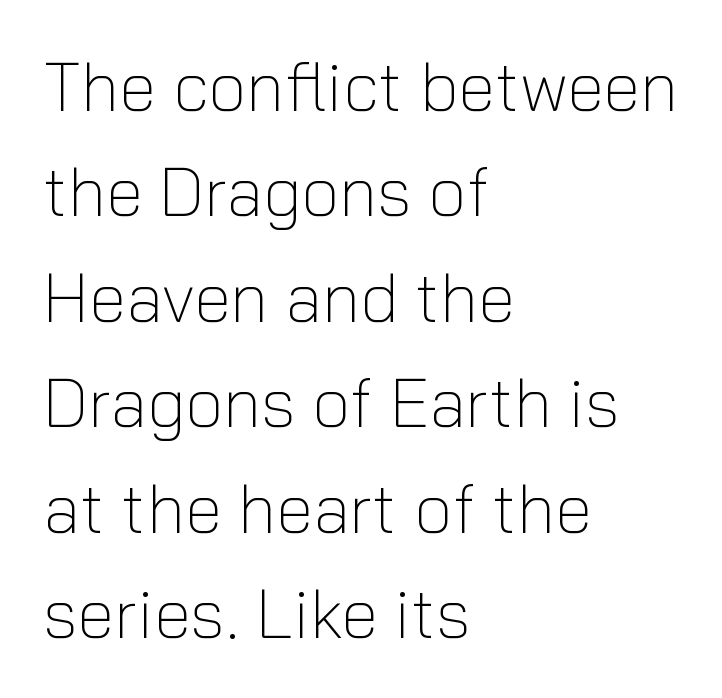
{"serif": "no", "italic": "no", "bold": "no", "weight": "light", "width": "normal", "stroke_contrast": "low", "x_height": "medium", "monospaced": "no", "underline": "no", "align": "left", "line_spacing": "normal", "line_spacing_ratio": 1.55, "letter_spacing": "normal", "letter_spacing_em": 0.0, "glyph_px": 68}
